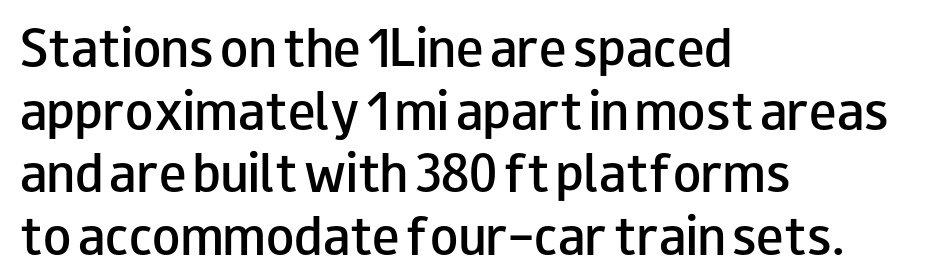
Q: Is the text bold? A: Semi-bold.
Q: Is the text italic (slanted)? A: No, it is upright.
Q: Is the typeface a serif or a sans-serif typeface? A: Sans-serif.
Q: Is the text underlined? A: No.
Q: How is the paragraph aligned? A: Left-aligned.
Q: Is the spacing between letters normal or unusually wide? A: Normal.
Q: Is the spacing between lines tight, normal or loose? A: Normal.
Q: Width (condensed, normal, or wide)? A: Wide.
Q: Stroke contrast? A: Low.
Q: x-height? A: Small.
Q: Monospaced? A: No.
